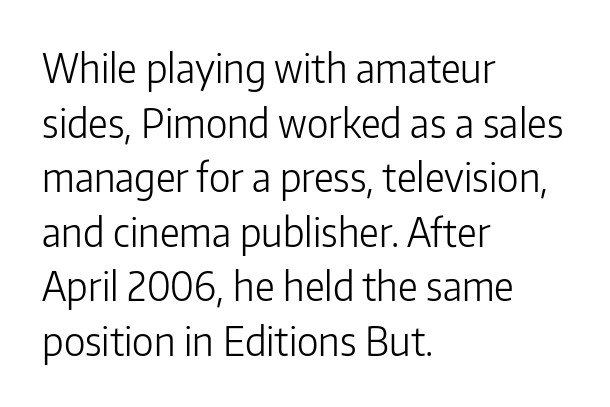
The line texture is even and compact thanks to regular tracking. Quick note: underline off. Does the type have serifs? No, each stem ends abruptly. Varying glyph widths throughout — classic text-font behaviour. The letters stand straight up with perfectly vertical stems.
